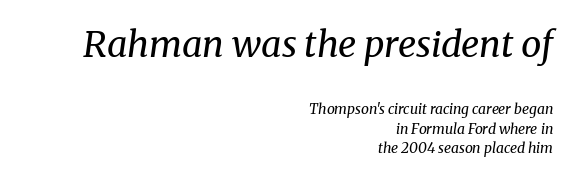
The image shows 36 px regular-weight serif type, italic (leaning right); set right-aligned, normal line spacing (1.4x), normal letter spacing, not underlined; the first (top) block is 2.57x larger; medium stroke contrast and a medium x-height.
